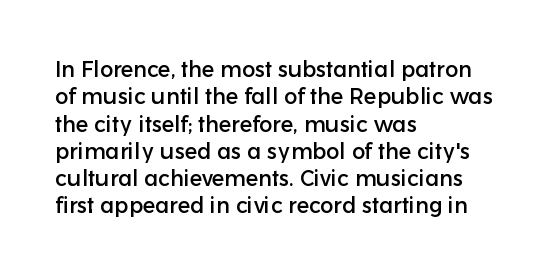
{"italic": "no", "underline": "no", "align": "left", "line_spacing_ratio": 1.24, "letter_spacing": "normal", "letter_spacing_em": 0.0, "glyph_px": 22}
